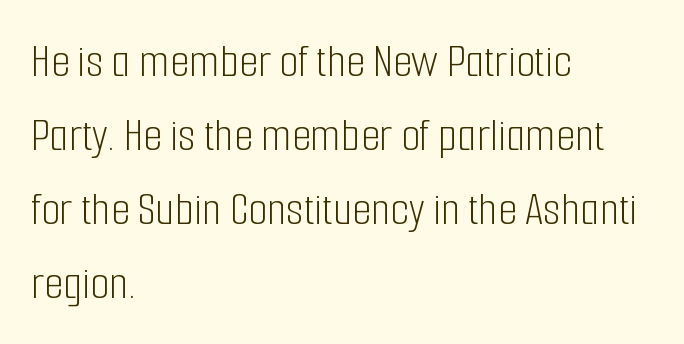
{"serif": "no", "italic": "no", "bold": "no", "weight": "light", "width": "condensed", "stroke_contrast": "low", "x_height": "medium", "monospaced": "no", "underline": "no", "align": "left", "line_spacing": "normal", "line_spacing_ratio": 1.51, "letter_spacing": "normal", "letter_spacing_em": 0.0, "glyph_px": 49}
